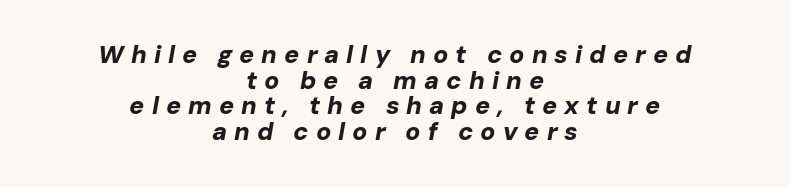
Q: Is the text bold? A: Yes.
Q: Is the text italic (slanted)? A: Yes, it leans right by about 10 degrees.
Q: Is the text underlined? A: No.
Q: How is the paragraph aligned? A: Centered.
Q: Is the spacing between letters normal or unusually wide? A: Unusually wide.
Q: Is the spacing between lines tight, normal or loose? A: Tight.
